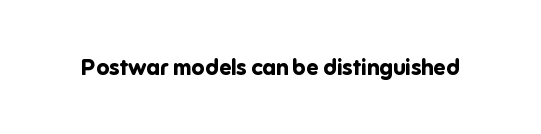
{"italic": "no", "bold": "yes", "underline": "no", "letter_spacing": "normal", "letter_spacing_em": 0.0, "glyph_px": 22}
